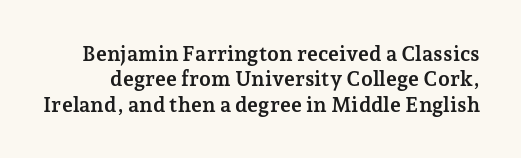
The image shows 21 px bold type, upright; set line spacing 1.21x, normal letter spacing, not underlined.
